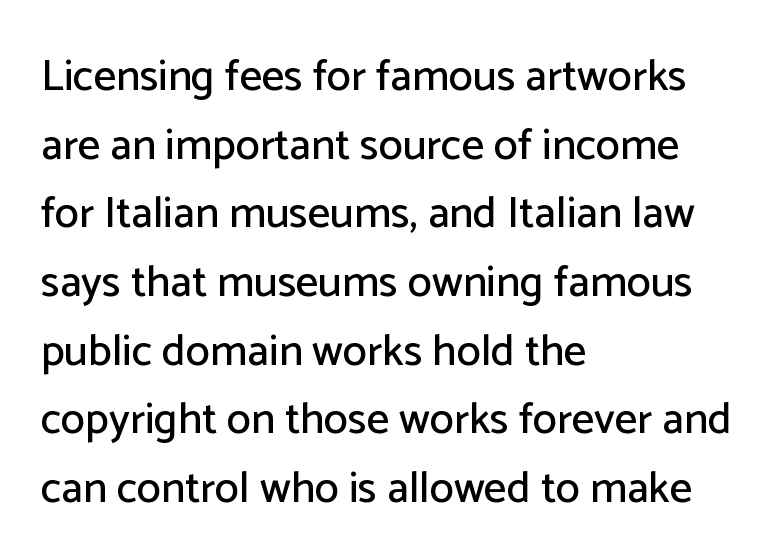
Nope, no serifs anywhere on these letters. The letters sit at their default tracking, neither squeezed nor spread. Rendered with straight, roman letterforms. The foot of each line stays bare and open.
